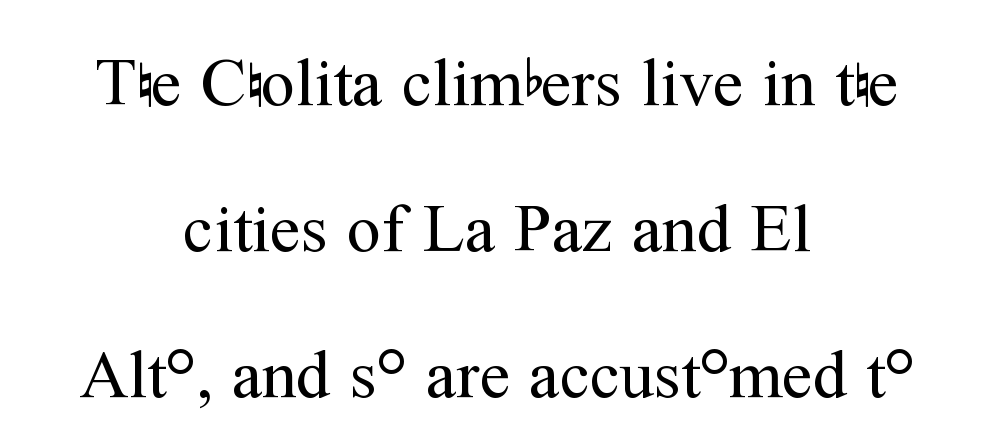
{"serif": "yes", "italic": "no", "bold": "no", "weight": "regular", "width": "normal", "stroke_contrast": "medium", "x_height": "medium", "monospaced": "no", "underline": "no", "align": "center", "line_spacing": "loose", "line_spacing_ratio": 2.15, "letter_spacing": "normal", "letter_spacing_em": 0.0, "glyph_px": 68}
